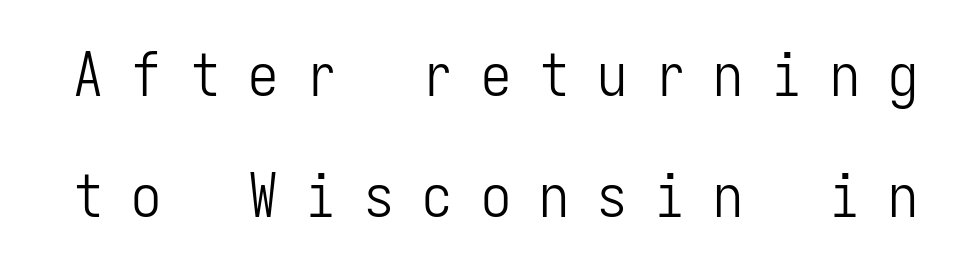
Q: Is the text bold? A: No.
Q: Is the text italic (slanted)? A: No, it is upright.
Q: Is the typeface a serif or a sans-serif typeface? A: Sans-serif.
Q: Is the text underlined? A: No.
Q: Is the spacing between letters normal or unusually wide? A: Unusually wide.
Q: Is the spacing between lines tight, normal or loose? A: Loose.
Q: Width (condensed, normal, or wide)? A: Condensed.
Q: Stroke contrast? A: Low.
Q: x-height? A: Medium.
Q: Monospaced? A: Yes.
